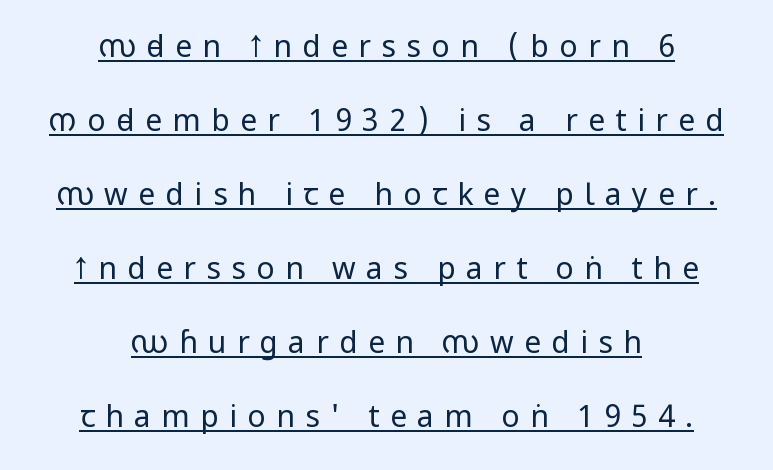
{"serif": "no", "italic": "no", "bold": "no", "weight": "regular", "width": "condensed", "stroke_contrast": "low", "x_height": "large", "monospaced": "no", "underline": "yes", "align": "center", "line_spacing": "loose", "line_spacing_ratio": 2.47, "letter_spacing": "wide", "letter_spacing_em": 0.35, "glyph_px": 30}
